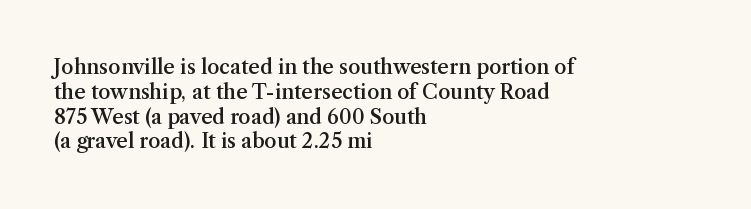
The image shows 20 px text type, upright; set left-aligned, line spacing 1.24x, normal letter spacing, not underlined.
